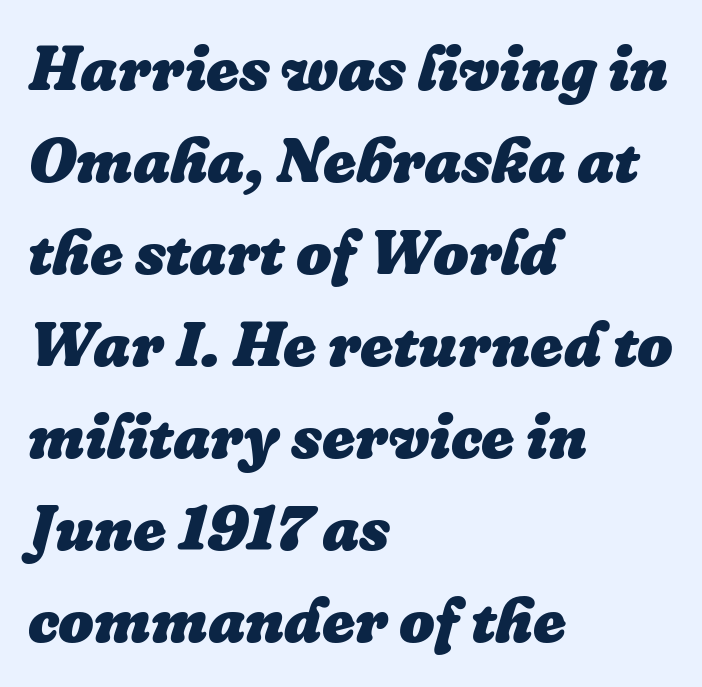
{"italic": "yes", "lean": "right", "slant_degrees": 16, "bold": "yes", "weight": "heavy", "width": "normal", "stroke_contrast": "low", "x_height": "medium", "monospaced": "no", "underline": "no", "align": "left", "line_spacing": "normal", "line_spacing_ratio": 1.46, "letter_spacing": "normal", "letter_spacing_em": 0.0, "glyph_px": 63}
